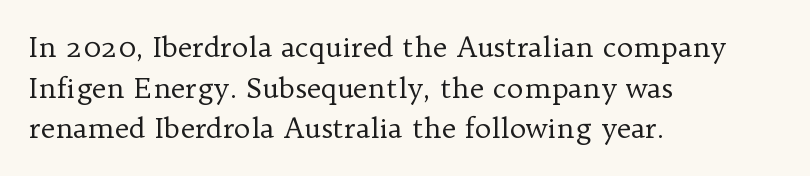
Typeset ragged right — the left edge is the straight one. Is there any slant? The stems are plumb. Do the characters align in a grid? No, the font is proportional. Is the letter spacing exaggerated? No — it looks like the ordinary default. The space between consecutive lines is moderate. Serif or sans? Serif — the stroke terminals have little feet.
